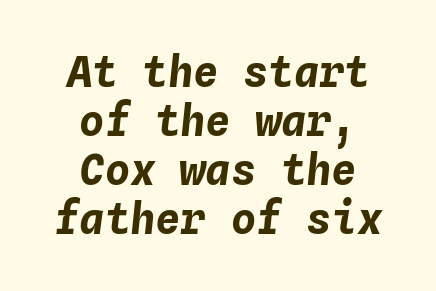
The image shows 42 px bold type, italic (leaning right), monospaced; set centered, line spacing 1.17x, normal letter spacing, not underlined; low stroke contrast and a medium x-height.
